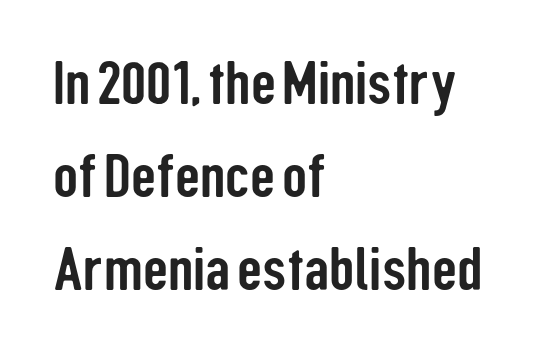
Vertical spacing — default. The face used here is proportionally spaced, like ordinary book or web type. A typesetter would call this zero additional tracking. This is sans-serif lettering, the kind often seen on screens and signage. The words here are not underlined. A classic flush-left, rag-right setting is used for this passage.
